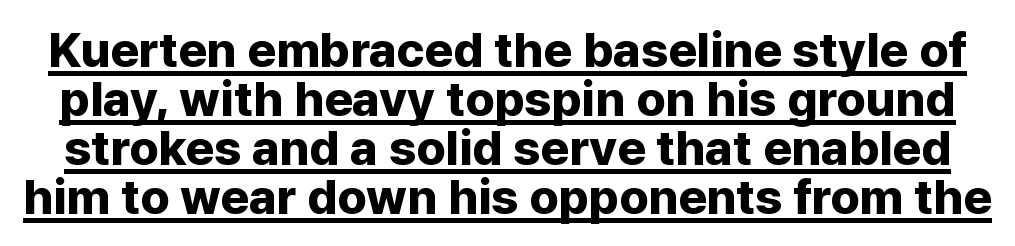
The letters carry no serifs — their stems end cleanly without finishing strokes. A typesetter would call this proportional, since set widths differ per character. Italic: no, the glyphs are upright roman. These characters rest on top of a visible drawn line. These lines huddle together more closely than default settings would place them. I'd describe the lettering as bold — thick and assertive.
